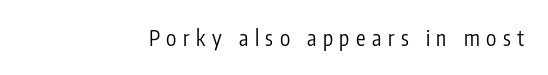
This is roman type, the default non-slanted kind. Between one letter and the next there's a generous, obvious gap. These glyphs show unthickened strokes, regular width or finer. The space beneath each line is pristine and unruled.
